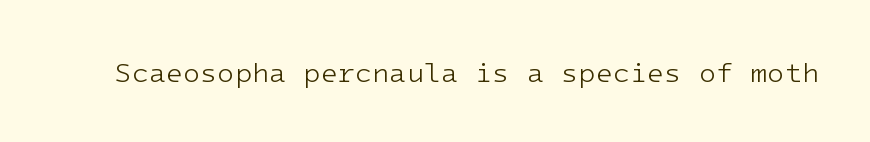
The image shows 28 px light sans-serif type, upright, monospaced; set normal letter spacing, not underlined; low stroke contrast and a medium x-height.
